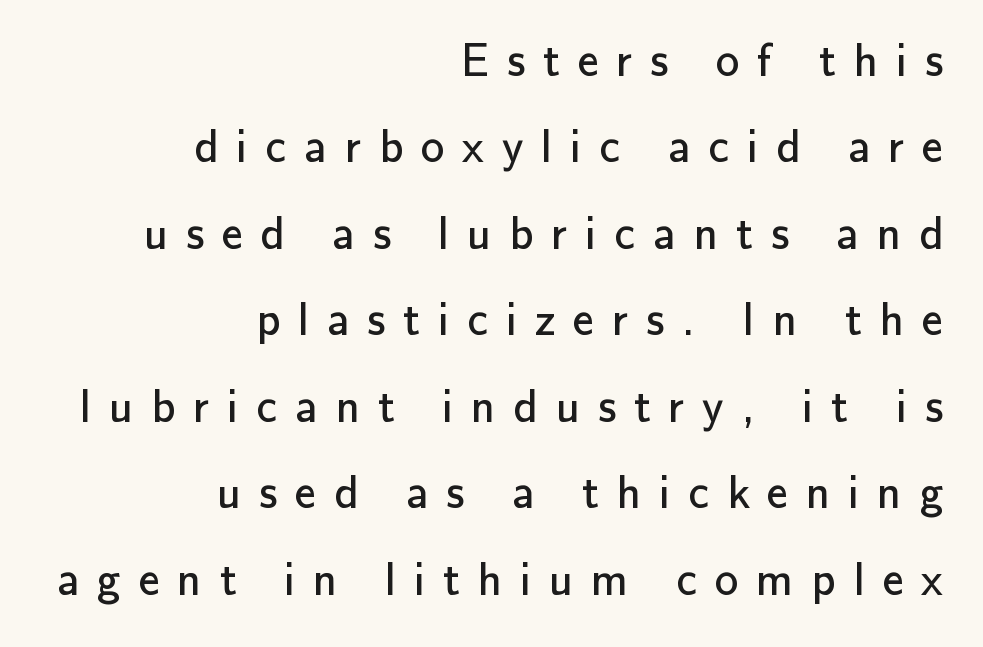
Q: Is the text bold? A: No.
Q: Is the text italic (slanted)? A: No, it is upright.
Q: Is the typeface a serif or a sans-serif typeface? A: Sans-serif.
Q: Is the text underlined? A: No.
Q: How is the paragraph aligned? A: Right-aligned.
Q: Is the spacing between letters normal or unusually wide? A: Unusually wide.
Q: Width (condensed, normal, or wide)? A: Normal.
Q: Stroke contrast? A: Low.
Q: x-height? A: Small.
Q: Monospaced? A: No.
